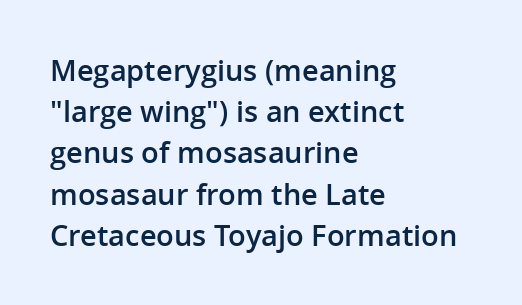
{"serif": "no", "italic": "no", "bold": "semi", "weight": "semibold", "width": "normal", "stroke_contrast": "low", "x_height": "medium", "monospaced": "no", "underline": "no", "align": "left", "line_spacing": "normal", "line_spacing_ratio": 1.42, "letter_spacing": "normal", "letter_spacing_em": 0.0, "glyph_px": 29}
